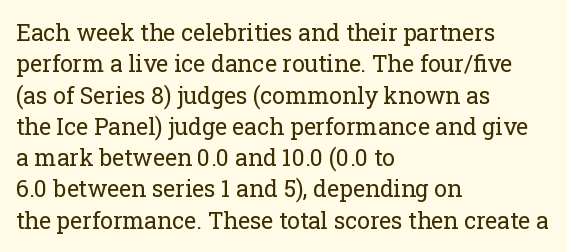
{"italic": "no", "bold": "no", "underline": "no", "align": "left", "line_spacing": "normal", "line_spacing_ratio": 1.36, "letter_spacing": "normal", "letter_spacing_em": 0.0, "glyph_px": 23}
